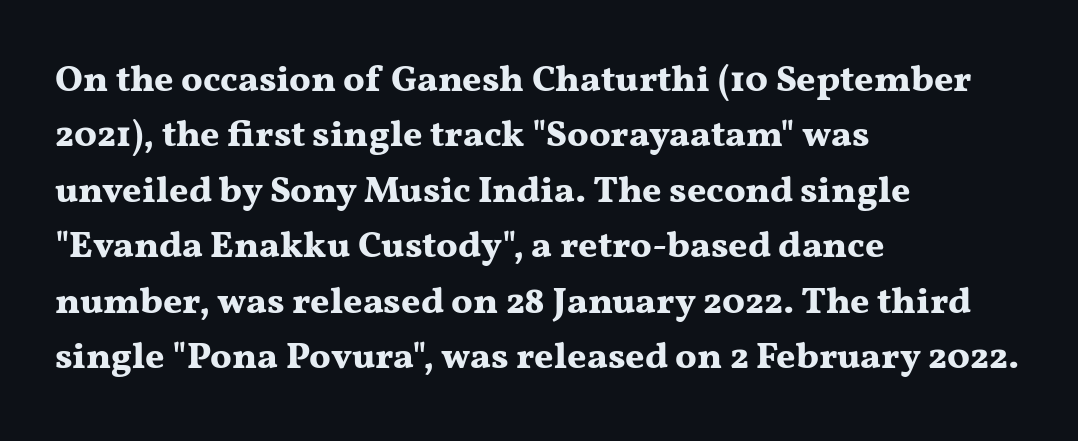
A typesetter would label this face a serif. The letters advance in unequal steps, a hallmark of proportional type. This rendering uses left alignment, leaving the right contour irregular. Spacing between characters is what you'd get straight out of the box. Typesetter's note: full bold, strokes at maximum text heaviness.
